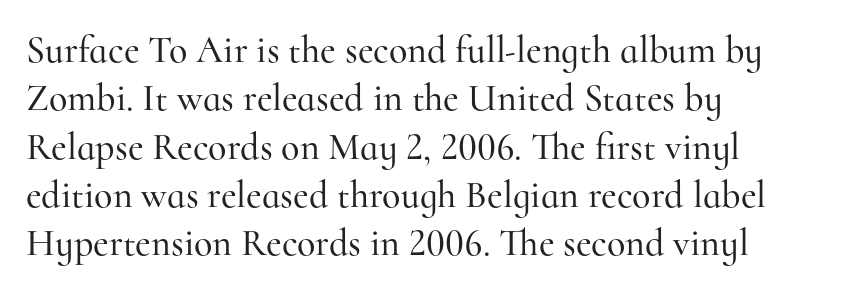
{"serif": "yes", "italic": "no", "width": "normal", "stroke_contrast": "high", "x_height": "small", "monospaced": "no", "underline": "no", "align": "left", "line_spacing": "normal", "line_spacing_ratio": 1.27, "letter_spacing": "normal", "letter_spacing_em": 0.0, "glyph_px": 38}
